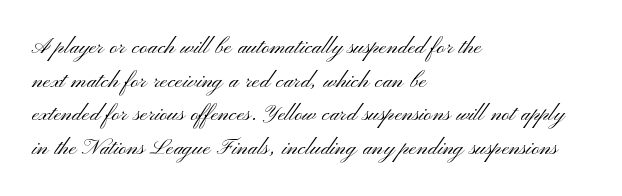
These lines are rendered in a variable-pitch font. Standard letterfit; no display-style spreading of the glyphs. Weight: not bold — regular or lighter. Look at the bottom of the vertical strokes: they stop flat, with no serifs. The typesetter chose a ragged-right arrangement here.
